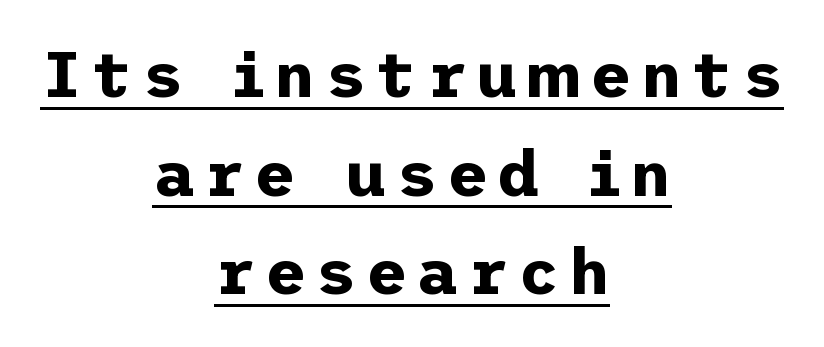
Q: Is the text bold? A: Yes.
Q: Is the text italic (slanted)? A: No, it is upright.
Q: Is the typeface a serif or a sans-serif typeface? A: Sans-serif.
Q: Is the text underlined? A: Yes.
Q: How is the paragraph aligned? A: Centered.
Q: Is the spacing between lines tight, normal or loose? A: Normal.
Q: Width (condensed, normal, or wide)? A: Normal.
Q: Stroke contrast? A: Low.
Q: x-height? A: Medium.
